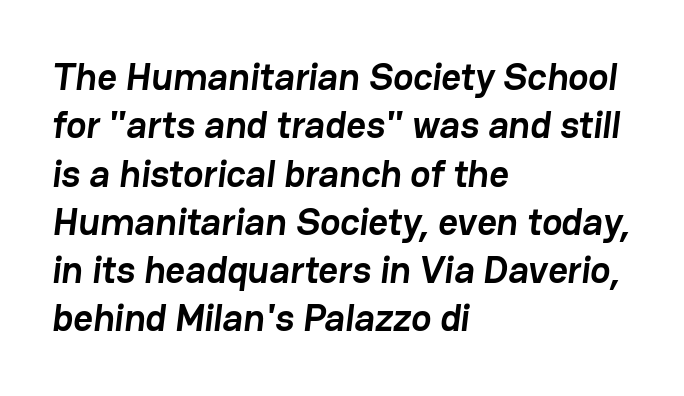
Q: Is the text bold? A: Yes.
Q: Is the typeface a serif or a sans-serif typeface? A: Sans-serif.
Q: Is the text underlined? A: No.
Q: How is the paragraph aligned? A: Left-aligned.
Q: Is the spacing between letters normal or unusually wide? A: Normal.
Q: Is the spacing between lines tight, normal or loose? A: Normal.
Q: Width (condensed, normal, or wide)? A: Normal.
Q: Stroke contrast? A: Low.
Q: x-height? A: Medium.
Q: Monospaced? A: No.
